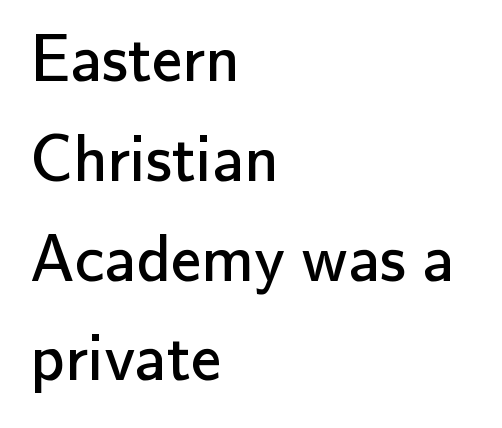
Q: Is the text bold? A: No.
Q: Is the text italic (slanted)? A: No, it is upright.
Q: Is the typeface a serif or a sans-serif typeface? A: Sans-serif.
Q: Is the text underlined? A: No.
Q: How is the paragraph aligned? A: Left-aligned.
Q: Is the spacing between letters normal or unusually wide? A: Normal.
Q: Is the spacing between lines tight, normal or loose? A: Normal.
Q: Width (condensed, normal, or wide)? A: Normal.
Q: Stroke contrast? A: Low.
Q: x-height? A: Small.
Q: Monospaced? A: No.
